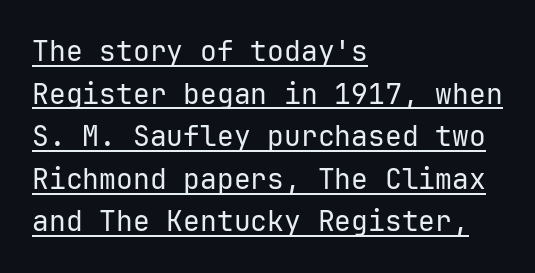
The image shows 28 px regular-weight sans-serif type, upright, monospaced; set left-aligned, normal line spacing (1.52x), normal letter spacing, underlined; low stroke contrast and a medium x-height.
